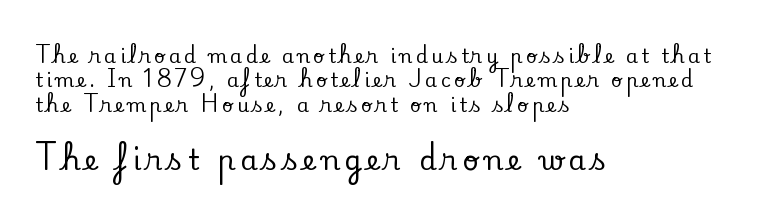
The image shows 28 px text type, upright; set left-aligned, normal line spacing (1.28x), not underlined; the second (bottom) block is 1.47x larger; low stroke contrast and a small x-height.
